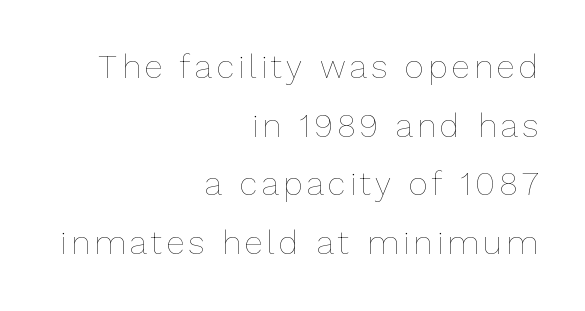
A typesetter would call this proportional, since set widths differ per character. The zone under the glyphs is completely vacant. Stems here are at most as thick as an everyday book face. Alignment: flush right.
